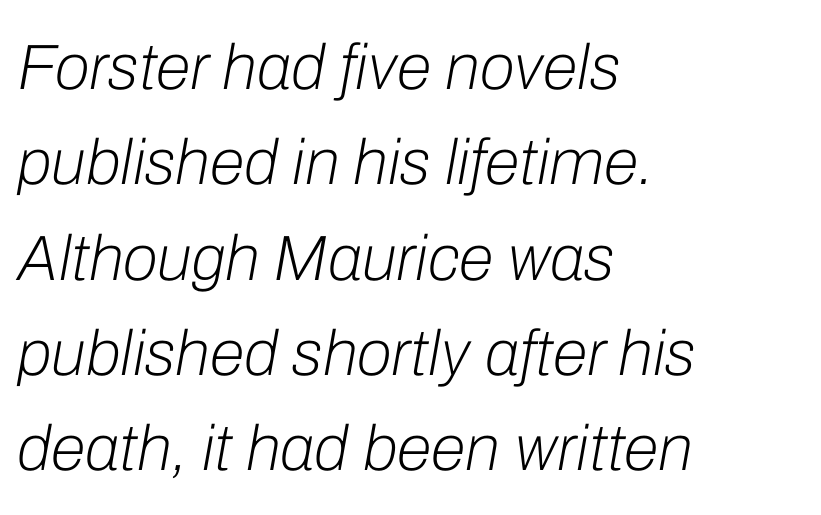
Q: Is the text bold? A: No.
Q: Is the text italic (slanted)? A: Yes, it leans right by about 10 degrees.
Q: Is the text underlined? A: No.
Q: How is the paragraph aligned? A: Left-aligned.
Q: Is the spacing between letters normal or unusually wide? A: Normal.
Q: Is the spacing between lines tight, normal or loose? A: Normal.
Q: Width (condensed, normal, or wide)? A: Normal.
Q: Stroke contrast? A: Low.
Q: x-height? A: Medium.
Q: Monospaced? A: No.
